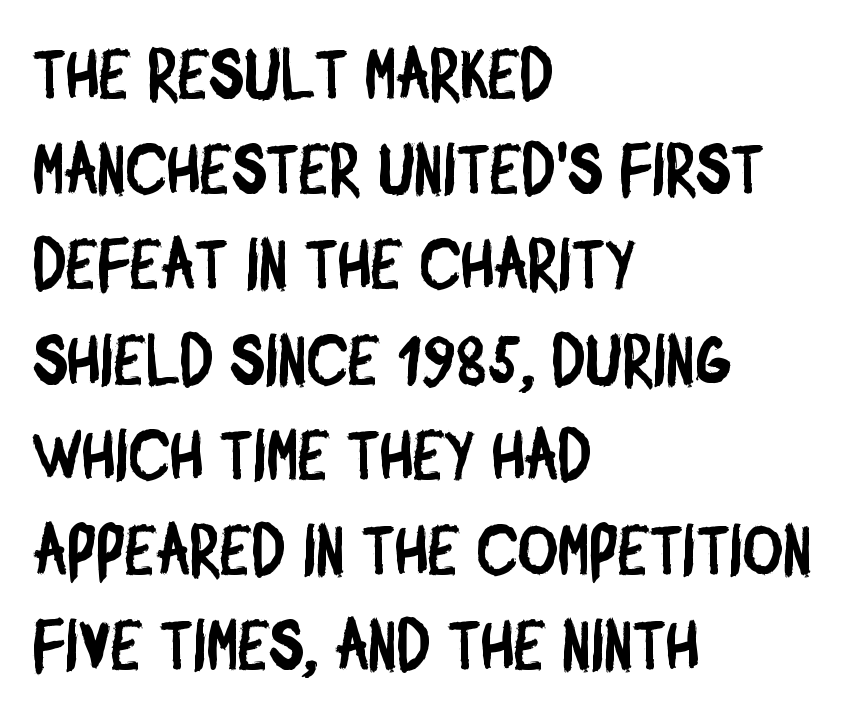
{"serif": "no", "width": "condensed", "stroke_contrast": "low", "x_height": "large", "monospaced": "no", "underline": "no", "align": "left", "line_spacing": "normal", "line_spacing_ratio": 1.38, "letter_spacing": "normal", "letter_spacing_em": 0.0, "glyph_px": 69}
